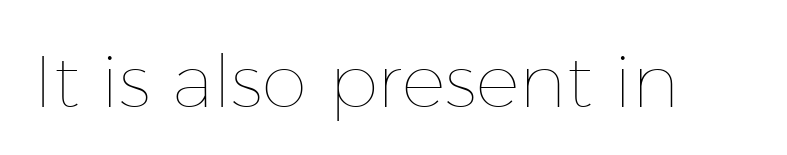
Q: Is the text bold? A: No.
Q: Is the text italic (slanted)? A: No, it is upright.
Q: Is the text underlined? A: No.
Q: Is the spacing between letters normal or unusually wide? A: Normal.
Q: Width (condensed, normal, or wide)? A: Normal.
Q: Stroke contrast? A: Low.
Q: x-height? A: Medium.
Q: Monospaced? A: No.
